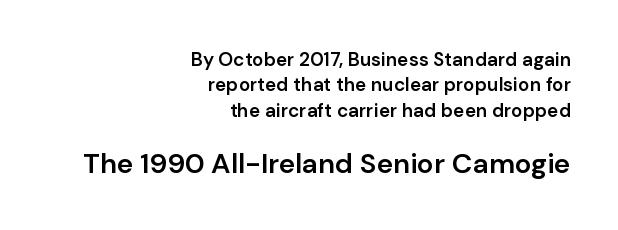
Examine the stroke ends and you'll find no serifs. Note: smaller setting up top, larger setting below. Horizontal alignment here is rightward, an uncommon choice for prose. A typesetter would call this leading conventional body-copy spacing. This rendering features lettering with no underline.
